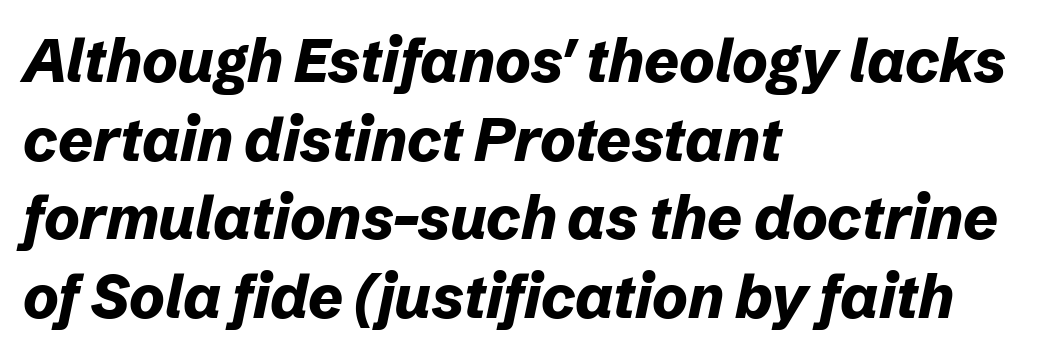
The image shows 60 px bold type, italic (leaning right); set left-aligned, normal line spacing (1.31x), normal letter spacing, not underlined; low stroke contrast and a medium x-height.
